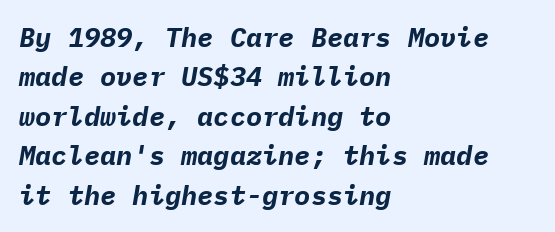
{"italic": "yes", "lean": "right", "slant_degrees": 9, "bold": "yes", "underline": "no", "align": "left", "line_spacing": "normal", "line_spacing_ratio": 1.46, "letter_spacing": "normal", "letter_spacing_em": 0.0, "glyph_px": 27}
